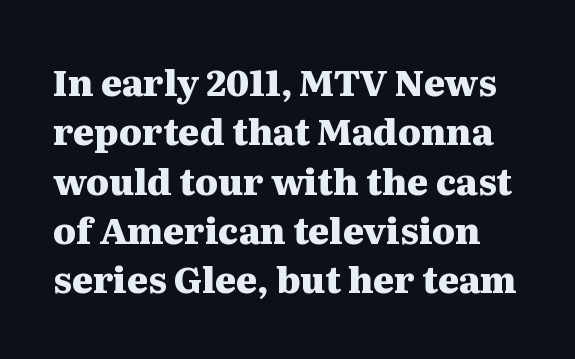
Q: Is the text bold? A: Yes.
Q: Is the text italic (slanted)? A: No, it is upright.
Q: Is the typeface a serif or a sans-serif typeface? A: Serif.
Q: Is the text underlined? A: No.
Q: Is the spacing between letters normal or unusually wide? A: Normal.
Q: Is the spacing between lines tight, normal or loose? A: Normal.
Q: Width (condensed, normal, or wide)? A: Wide.
Q: Stroke contrast? A: Medium.
Q: x-height? A: Medium.
Q: Monospaced? A: No.
